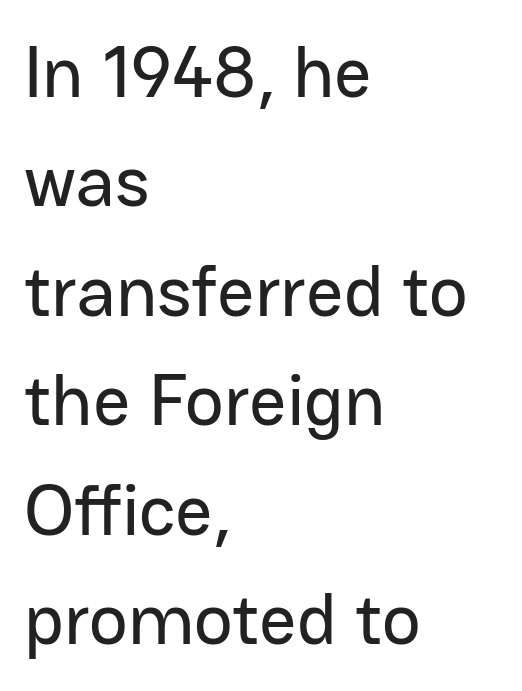
The image shows 73 px sans-serif type, upright; set left-aligned, normal line spacing (1.5x), normal letter spacing, not underlined; low stroke contrast and a medium x-height.
